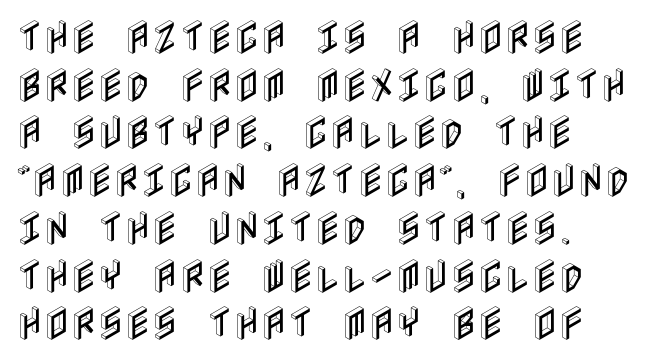
Q: Is the text italic (slanted)? A: No, it is upright.
Q: Is the text underlined? A: No.
Q: How is the paragraph aligned? A: Left-aligned.
Q: Is the spacing between letters normal or unusually wide? A: Normal.
Q: Is the spacing between lines tight, normal or loose? A: Normal.
Q: Width (condensed, normal, or wide)? A: Condensed.
Q: x-height? A: Large.
